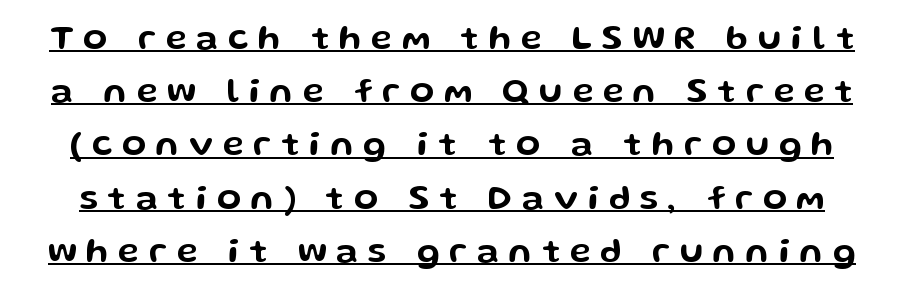
The image shows 35 px wide sans-serif type, upright; set normal line spacing (1.52x), unusually wide letter spacing (+0.28 em), underlined; low stroke contrast and a medium x-height.
